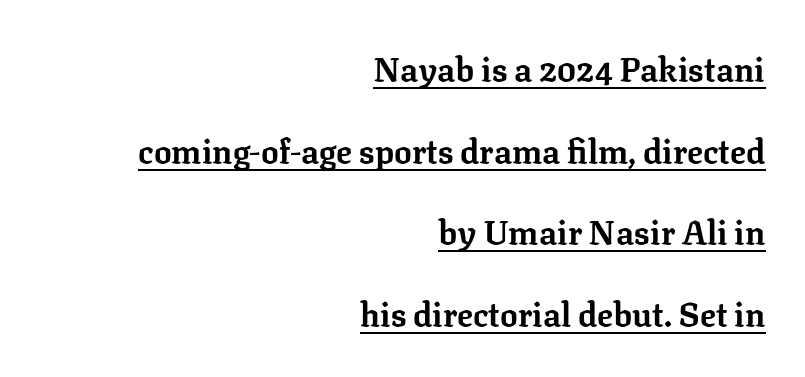
{"serif": "yes", "italic": "no", "bold": "yes", "weight": "bold", "width": "normal", "stroke_contrast": "low", "x_height": "medium", "monospaced": "no", "underline": "yes", "align": "right", "line_spacing": "loose", "line_spacing_ratio": 2.47, "letter_spacing": "normal", "letter_spacing_em": 0.0, "glyph_px": 33}
